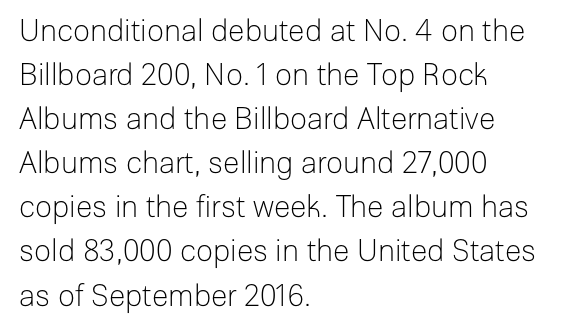
The image shows 30 px light sans-serif type, upright; set left-aligned, normal line spacing (1.47x), normal letter spacing, not underlined; low stroke contrast and a medium x-height.
